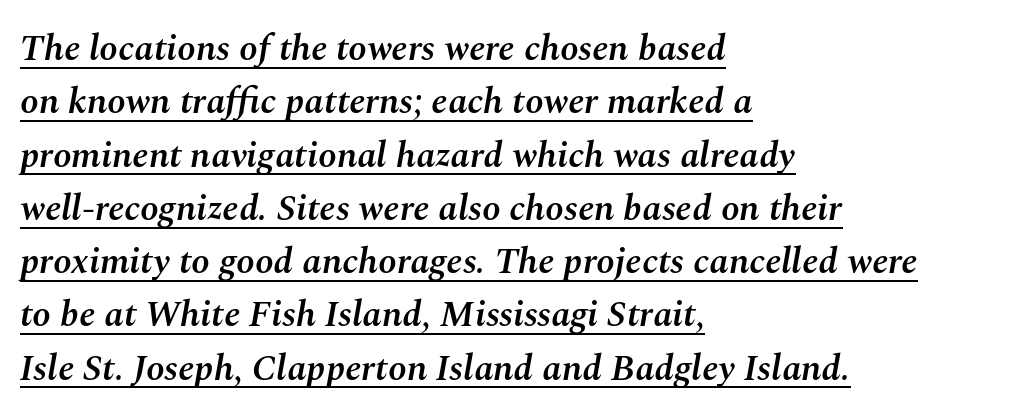
{"italic": "yes", "lean": "right", "slant_degrees": 10, "bold": "semi", "weight": "semibold", "width": "normal", "stroke_contrast": "medium", "x_height": "medium", "monospaced": "no", "underline": "yes", "align": "left", "line_spacing": "normal", "line_spacing_ratio": 1.44, "letter_spacing": "normal", "letter_spacing_em": 0.0, "glyph_px": 37}
